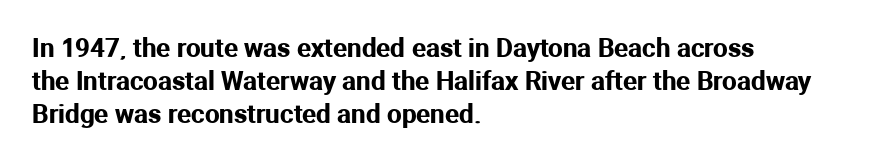
Q: Is the text italic (slanted)? A: No, it is upright.
Q: Is the text underlined? A: No.
Q: How is the paragraph aligned? A: Left-aligned.
Q: Is the spacing between letters normal or unusually wide? A: Normal.
Q: Is the spacing between lines tight, normal or loose? A: Normal.
